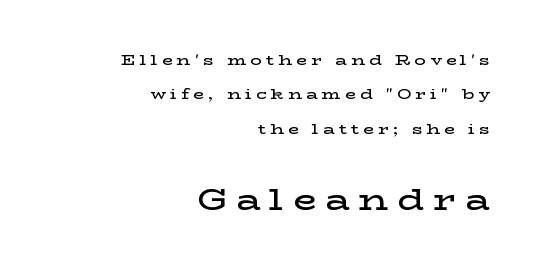
Regarding serifs, this sample has them. The lettering holds an erect, upright posture throughout. The text block is weighted toward the right margin, trailing off unevenly leftward. A fair bit of extra ink — the face is semibold, not bold. Check under the words: just untouched page.
